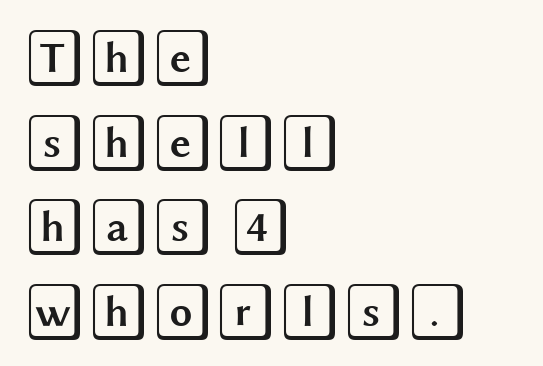
Q: Is the text italic (slanted)? A: No, it is upright.
Q: Is the text underlined? A: No.
Q: How is the paragraph aligned? A: Left-aligned.
Q: Is the spacing between letters normal or unusually wide? A: Normal.
Q: Is the spacing between lines tight, normal or loose? A: Normal.
Q: Width (condensed, normal, or wide)? A: Wide.
Q: x-height? A: Large.
